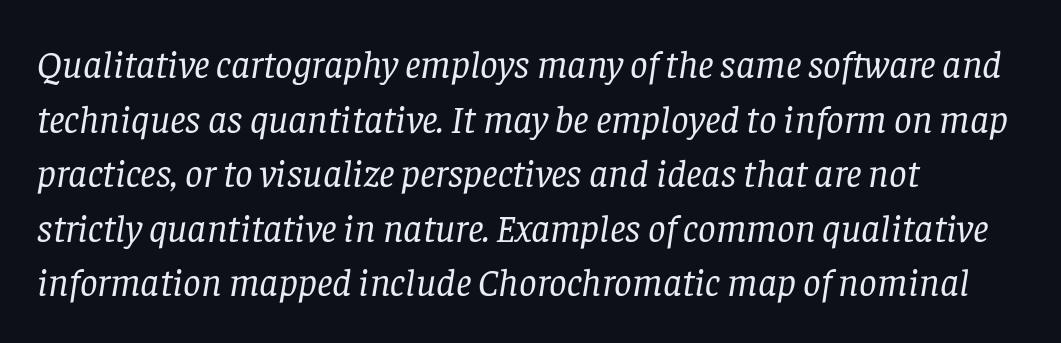
Yep, those are serifs on the letters. No word sits above an underline. These lines are set flush left with a ragged right edge. You could not count columns in this text — the font is proportionally spaced. Would a proofreader flag this as italicized? Yes.
